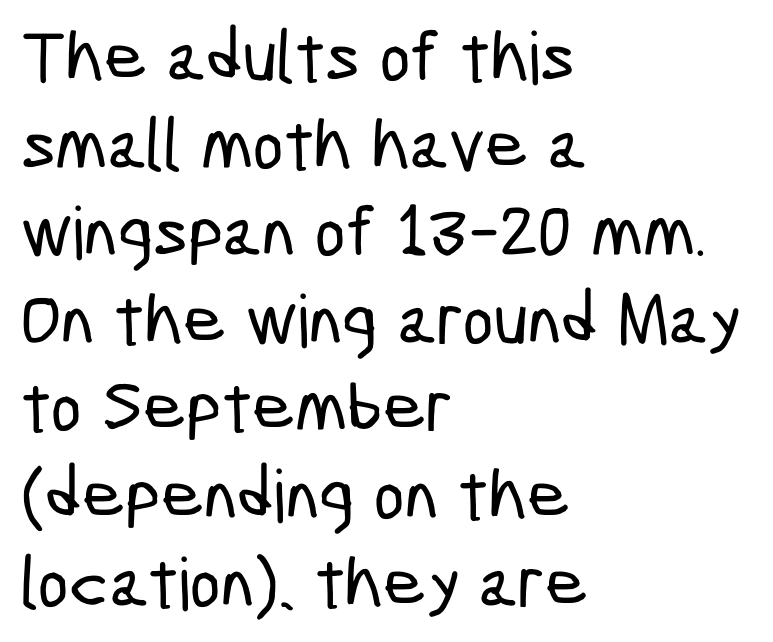
Varying glyph widths throughout — classic text-font behaviour. Unlike a traditional serif, this face leaves its strokes unadorned. How are the letters spaced? Ordinarily, with no added tracking. The area under the type is left untouched. These lines stack with their left ends in a neat column.
